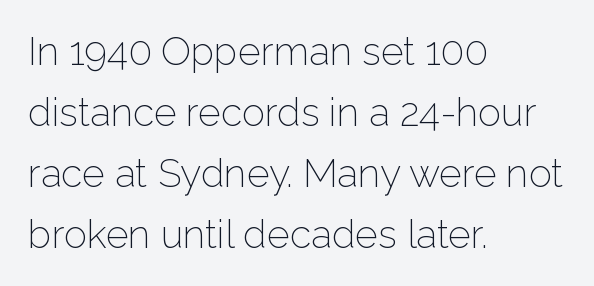
{"serif": "no", "italic": "no", "bold": "no", "weight": "light", "width": "normal", "stroke_contrast": "low", "x_height": "medium", "monospaced": "no", "underline": "no", "align": "left", "line_spacing": "normal", "line_spacing_ratio": 1.56, "letter_spacing": "normal", "letter_spacing_em": 0.0, "glyph_px": 39}
